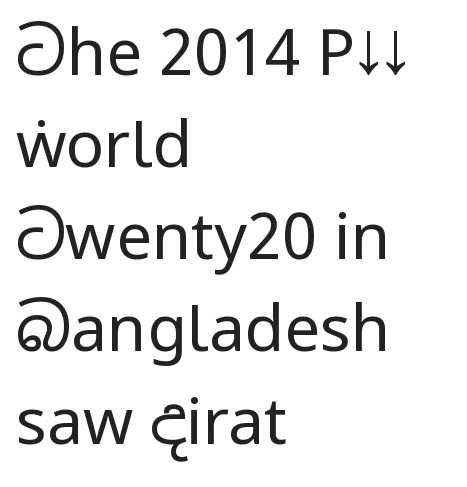
You could not count columns in this text — the font is proportionally spaced. The designer left line spacing at the default. Each line starts at the same left margin while the right side varies. The string is rendered with underlining switched off.
